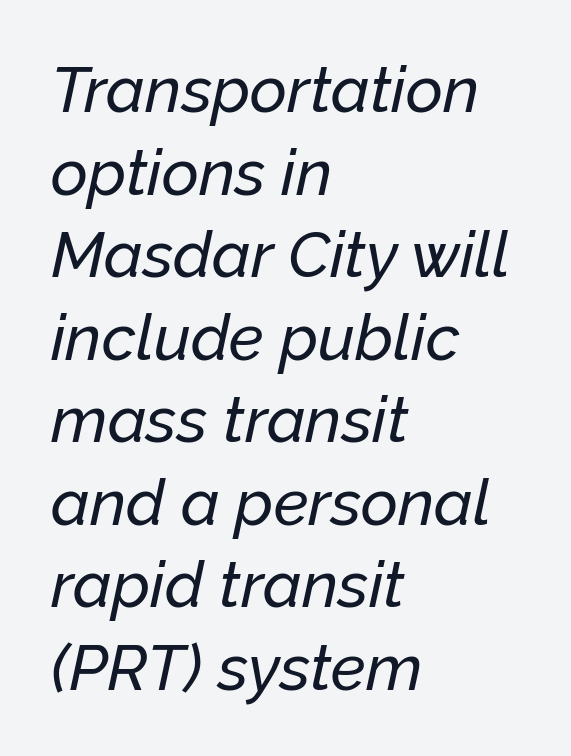
Q: Is the text italic (slanted)? A: Yes, it leans right by about 12 degrees.
Q: Is the text underlined? A: No.
Q: How is the paragraph aligned? A: Left-aligned.
Q: Is the spacing between letters normal or unusually wide? A: Normal.
Q: Is the spacing between lines tight, normal or loose? A: Normal.
Q: Width (condensed, normal, or wide)? A: Normal.
Q: Stroke contrast? A: Low.
Q: x-height? A: Medium.
Q: Monospaced? A: No.
